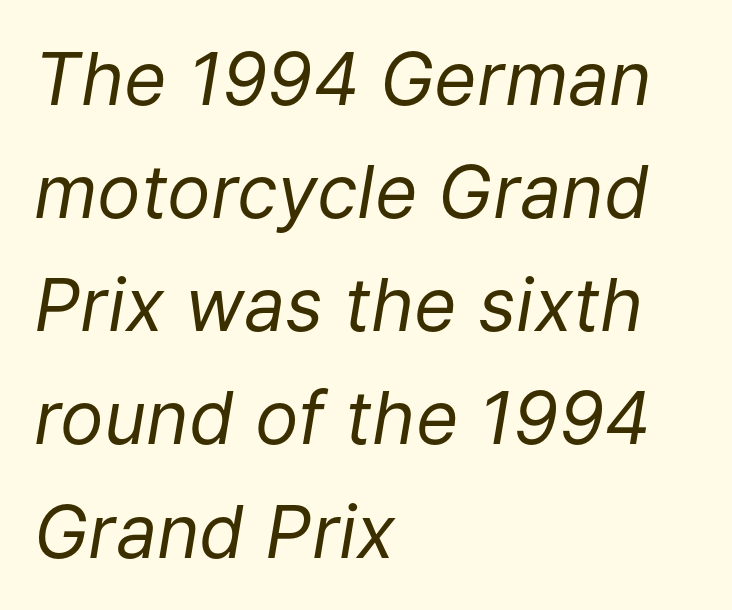
Q: Is the text bold? A: No.
Q: Is the text italic (slanted)? A: Yes, it leans right by about 9 degrees.
Q: Is the text underlined? A: No.
Q: How is the paragraph aligned? A: Left-aligned.
Q: Is the spacing between letters normal or unusually wide? A: Normal.
Q: Is the spacing between lines tight, normal or loose? A: Normal.
Q: Width (condensed, normal, or wide)? A: Normal.
Q: Stroke contrast? A: Low.
Q: x-height? A: Medium.
Q: Monospaced? A: No.
